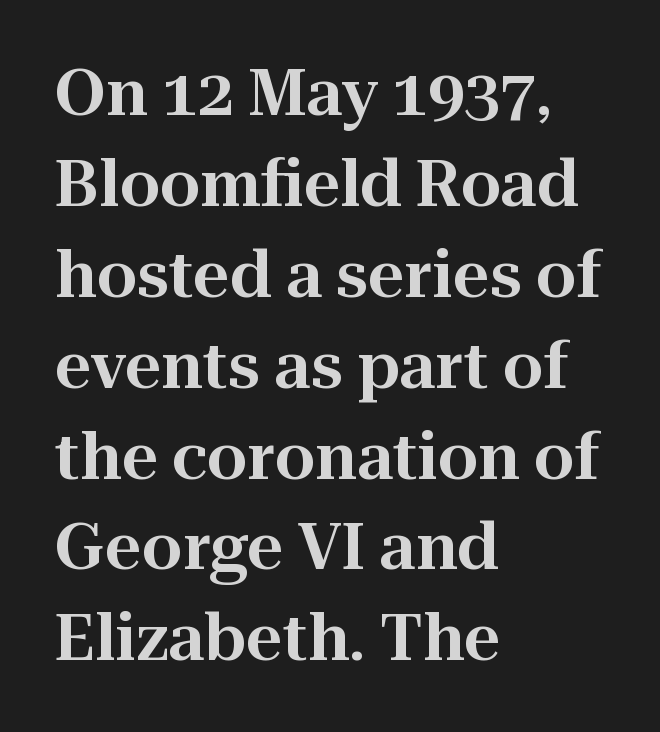
{"serif": "yes", "italic": "no", "width": "normal", "stroke_contrast": "high", "x_height": "medium", "monospaced": "no", "underline": "no", "align": "left", "line_spacing": "normal", "line_spacing_ratio": 1.42, "letter_spacing": "normal", "letter_spacing_em": 0.0, "glyph_px": 64}
